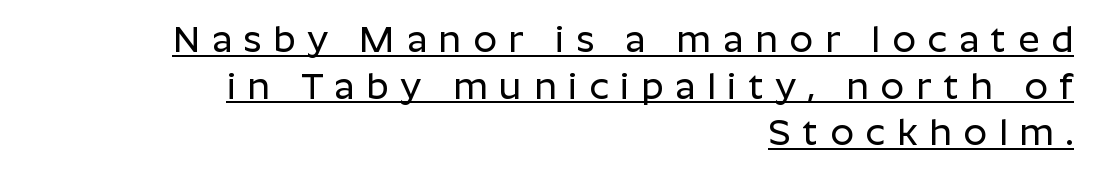
Quick note: interline space is typical. The rendered words wear a rule along their underside. If you drew a ruler down the right edge, every line would touch it. Here the designer chose a conventional face with non-uniform glyph widths. Is there any slant? The stems are plumb. Glyph-to-glyph distance is far greater than everyday printed text.
